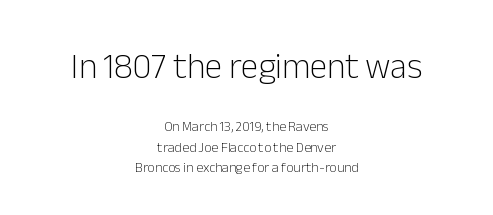
{"serif": "no", "italic": "no", "bold": "no", "weight": "light", "width": "normal", "stroke_contrast": "low", "x_height": "medium", "monospaced": "no", "underline": "no", "align": "center", "line_spacing": "normal", "line_spacing_ratio": 1.46, "letter_spacing": "normal", "letter_spacing_em": 0.0, "larger_block": "first", "size_ratio": 2.5, "glyph_px": 35}
